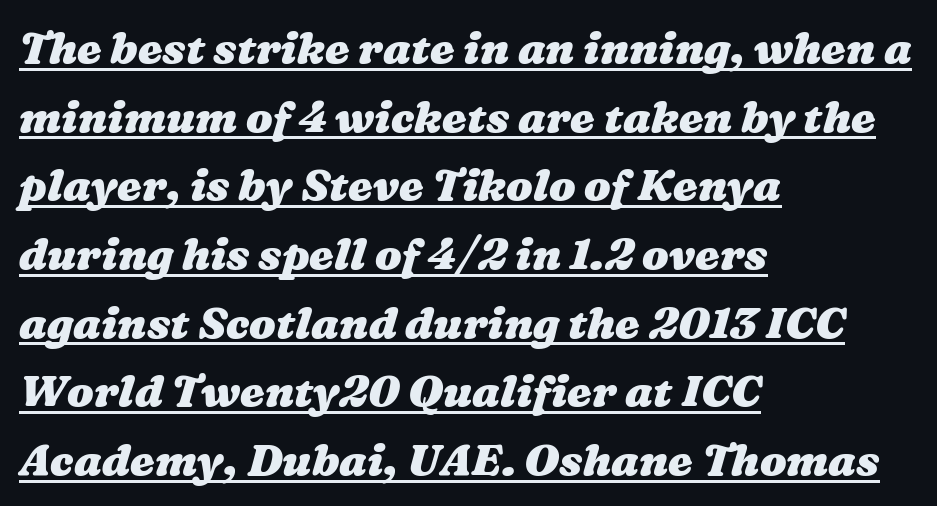
Q: Is the text bold? A: Yes.
Q: Is the text underlined? A: Yes.
Q: How is the paragraph aligned? A: Left-aligned.
Q: Is the spacing between letters normal or unusually wide? A: Normal.
Q: Is the spacing between lines tight, normal or loose? A: Normal.
Q: Width (condensed, normal, or wide)? A: Wide.
Q: Stroke contrast? A: Medium.
Q: x-height? A: Medium.
Q: Monospaced? A: No.
